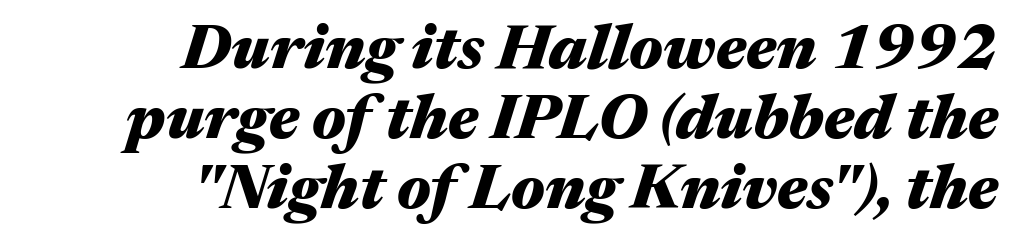
Q: Is the text bold? A: Yes.
Q: Is the text italic (slanted)? A: Yes, it leans right by about 17 degrees.
Q: Is the text underlined? A: No.
Q: How is the paragraph aligned? A: Right-aligned.
Q: Is the spacing between letters normal or unusually wide? A: Normal.
Q: Is the spacing between lines tight, normal or loose? A: Tight.
Q: Width (condensed, normal, or wide)? A: Wide.
Q: Stroke contrast? A: Medium.
Q: x-height? A: Medium.
Q: Monospaced? A: No.
